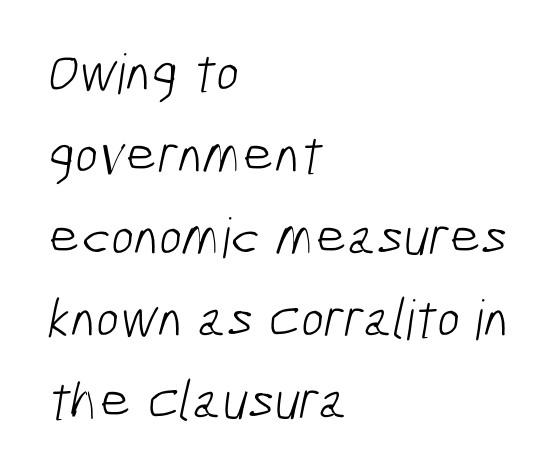
The image shows 55 px light, condensed sans-serif type; set left-aligned, normal line spacing (1.49x), normal letter spacing, not underlined; low stroke contrast and a medium x-height.
